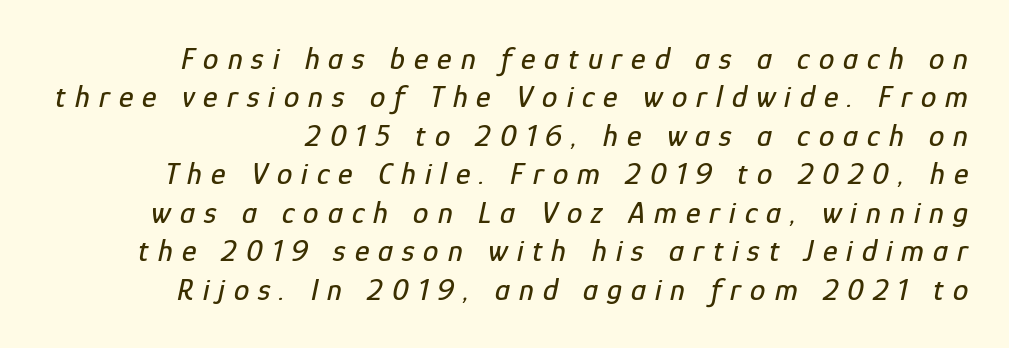
{"italic": "yes", "lean": "right", "slant_degrees": 12, "width": "condensed", "stroke_contrast": "low", "x_height": "medium", "monospaced": "no", "underline": "no", "align": "right", "line_spacing_ratio": 1.24, "letter_spacing": "wide", "letter_spacing_em": 0.29, "glyph_px": 31}
